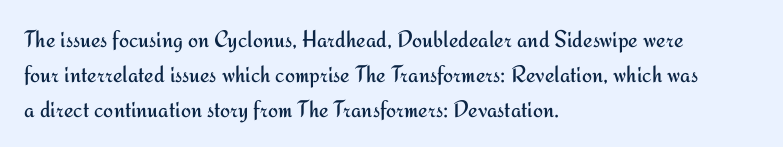
Summary of weight: not heavy and not bold. The passage shown stacks its lines at a standard gap. Upright lettering throughout. Tracking value appears to be zero — textbook default spacing.
